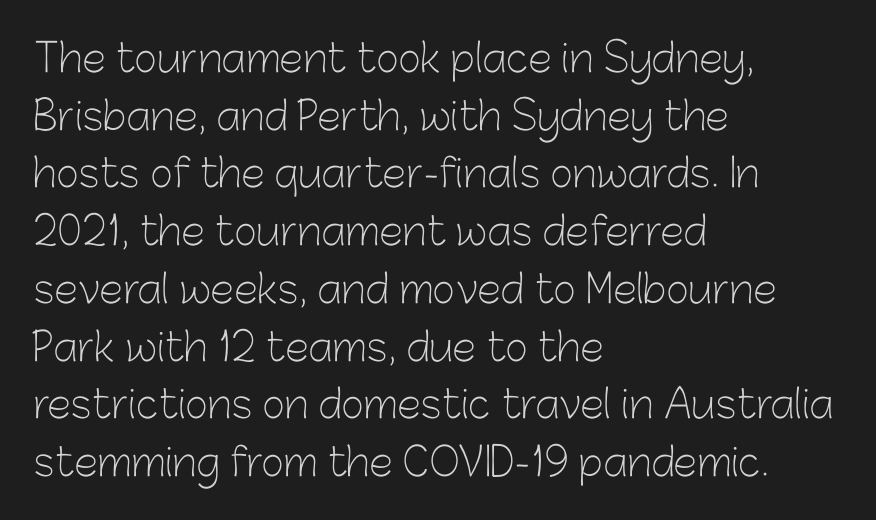
The image shows 39 px light sans-serif type, upright; set left-aligned, normal line spacing (1.48x), normal letter spacing, not underlined; low stroke contrast and a medium x-height.
